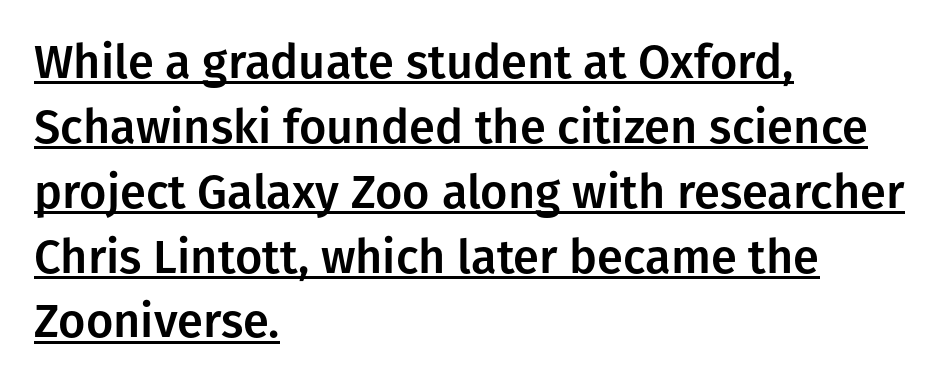
The image shows 47 px sans-serif type, upright; set left-aligned, normal line spacing (1.38x), normal letter spacing, underlined; low stroke contrast and a medium x-height.
